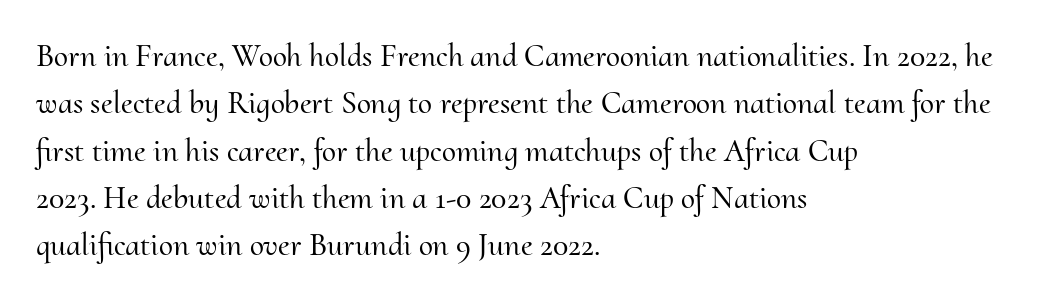
The image shows 32 px serif type, upright; set left-aligned, normal line spacing (1.48x), normal letter spacing, not underlined; medium stroke contrast and a small x-height.
